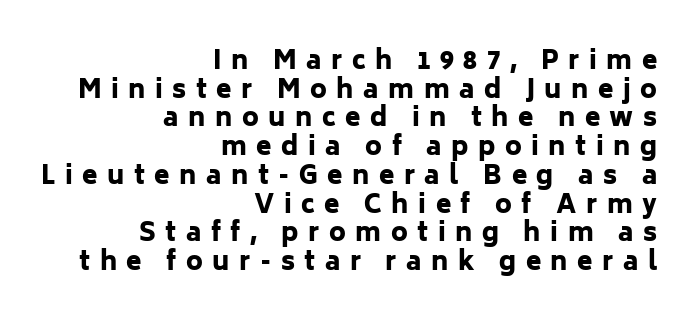
{"italic": "no", "bold": "yes", "underline": "no", "align": "right", "line_spacing": "tight", "line_spacing_ratio": 1.15, "letter_spacing": "wide", "letter_spacing_em": 0.38, "glyph_px": 25}
